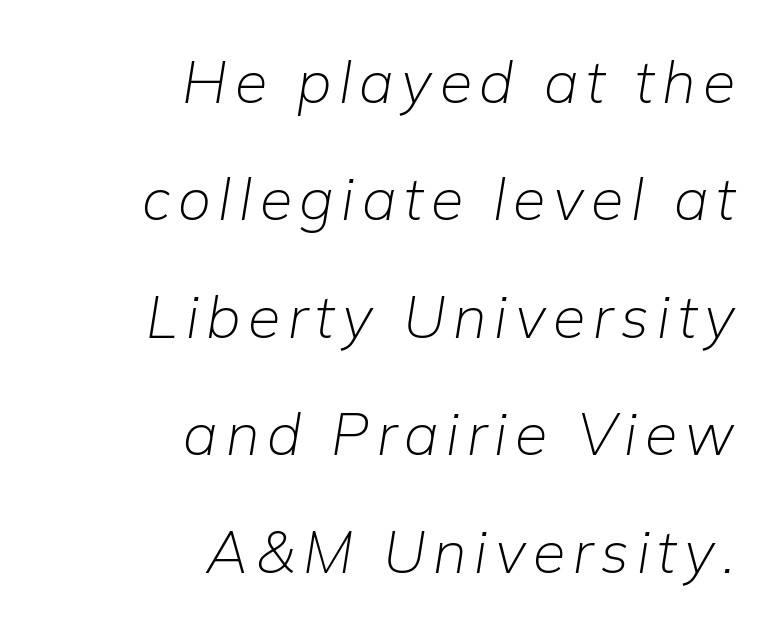
The image shows 59 px light type, italic (leaning right); set right-aligned, loose line spacing (1.99x), not underlined; low stroke contrast and a medium x-height.
